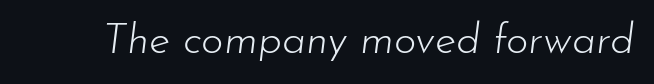
{"italic": "yes", "lean": "right", "slant_degrees": 7, "bold": "no", "weight": "light", "width": "normal", "stroke_contrast": "low", "x_height": "small", "monospaced": "no", "underline": "no", "letter_spacing": "normal", "letter_spacing_em": 0.0, "glyph_px": 43}
